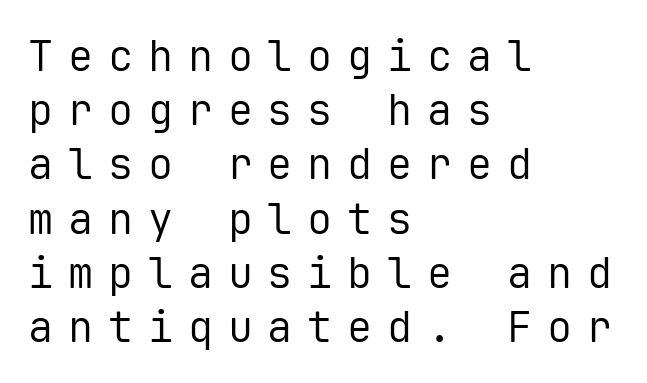
Does the leading feel generous? No, just average. Glance below the letters and you will spot only blank space. To sum up the face: it is a sans, with no serifs. The typography opts for an upright posture over an oblique one. Is the type heavy? It reads as light-to-regular instead. Leftover space on each line is placed entirely after the last word.
